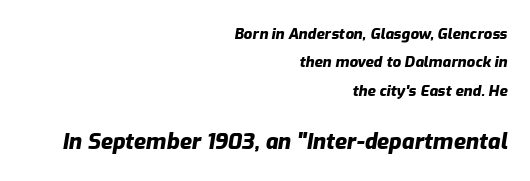
{"italic": "yes", "lean": "right", "slant_degrees": 9, "bold": "yes", "underline": "no", "align": "right", "line_spacing": "loose", "line_spacing_ratio": 1.9, "letter_spacing": "normal", "letter_spacing_em": 0.0, "larger_block": "second", "size_ratio": 1.47, "glyph_px": 22}
